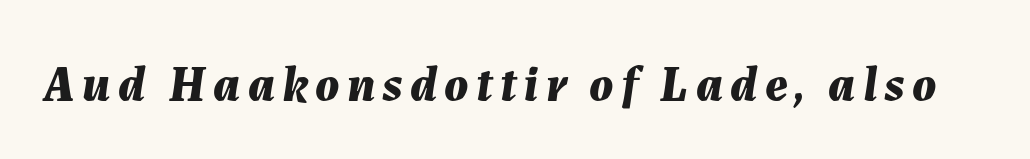
The axis of the letterforms is tilted away from vertical. The passage shown is typed in a proportional face where columns would drift. Thick stems and heavy bowls — unmistakably bold. The foot of each line stays bare and open.
